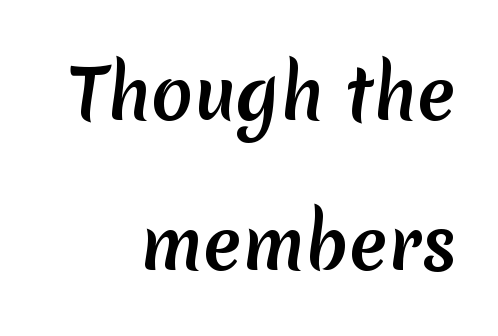
The image shows 70 px sans-serif type; set right-aligned, loose line spacing (2.14x), normal letter spacing, not underlined; medium stroke contrast and a medium x-height.
